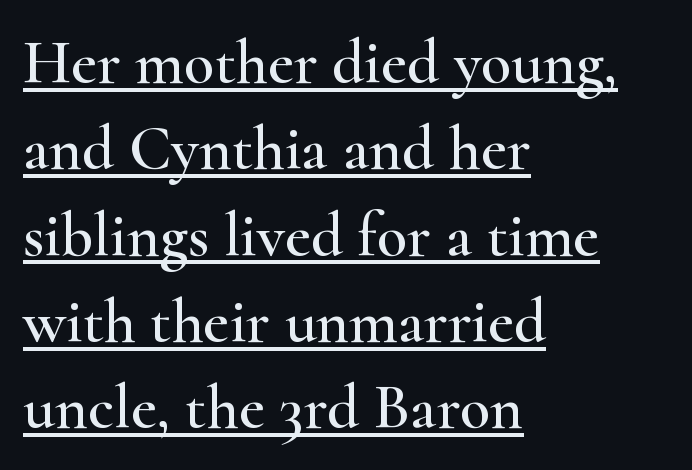
{"serif": "yes", "italic": "no", "width": "wide", "stroke_contrast": "high", "x_height": "small", "monospaced": "no", "underline": "yes", "align": "left", "line_spacing": "normal", "line_spacing_ratio": 1.37, "letter_spacing": "normal", "letter_spacing_em": 0.0, "glyph_px": 63}
